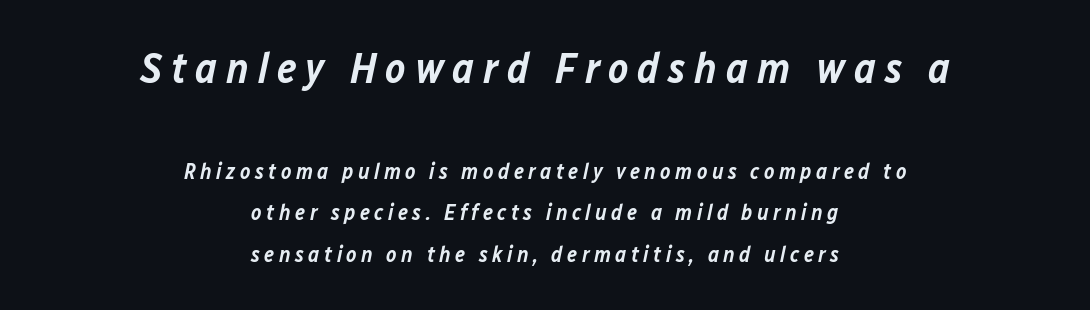
{"italic": "yes", "lean": "right", "slant_degrees": 12, "bold": "semi", "weight": "semibold", "width": "normal", "stroke_contrast": "low", "x_height": "medium", "monospaced": "no", "underline": "no", "align": "center", "line_spacing_ratio": 1.89, "letter_spacing": "wide", "letter_spacing_em": 0.2, "larger_block": "first", "size_ratio": 1.95, "glyph_px": 43}
